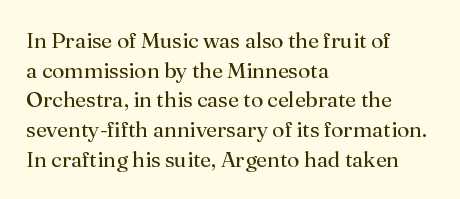
The image shows 22 px text type, upright; set left-aligned, normal line spacing (1.35x), normal letter spacing, not underlined.
